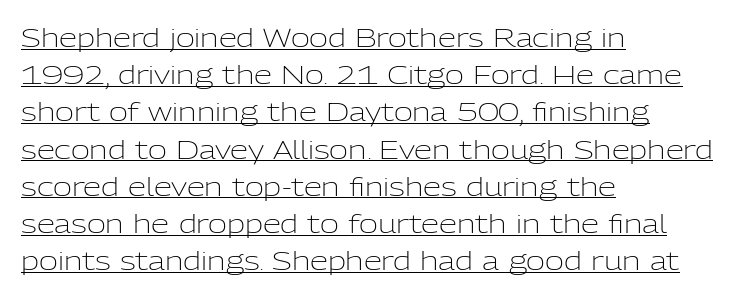
Summary of weight: not heavy and not bold. The type sits square on the baseline with zero lean. Tracking here is standard; glyphs follow each other at the usual distance. The glyphs are accompanied by a horizontal stroke just below them. Leftover space on each line is placed entirely after the last word.
